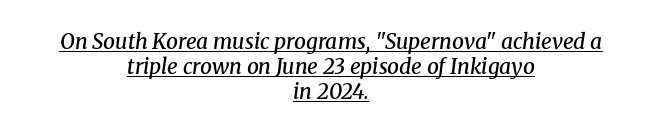
Q: Is the text bold? A: Semi-bold.
Q: Is the text italic (slanted)? A: Yes, it leans right by about 8 degrees.
Q: Is the text underlined? A: Yes.
Q: How is the paragraph aligned? A: Centered.
Q: Is the spacing between letters normal or unusually wide? A: Normal.
